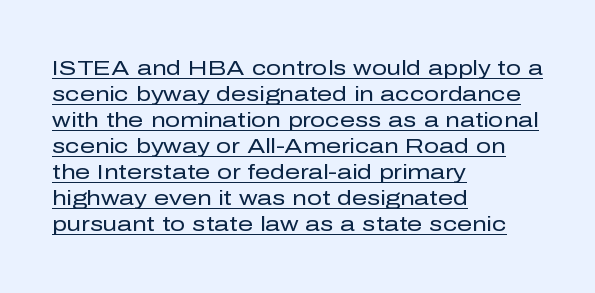
The image shows 21 px text type, upright; set left-aligned, line spacing 1.24x, normal letter spacing, underlined.
